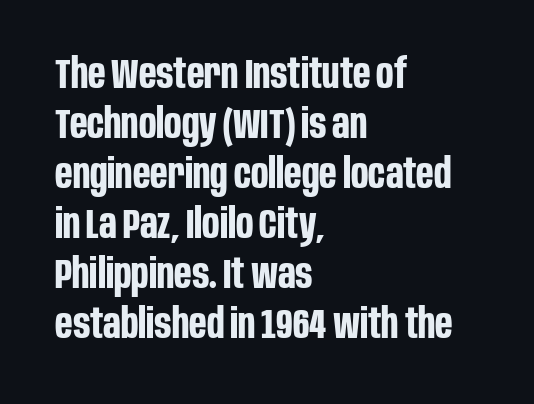
Q: Is the text bold? A: Yes.
Q: Is the text italic (slanted)? A: No, it is upright.
Q: Is the typeface a serif or a sans-serif typeface? A: Sans-serif.
Q: Is the text underlined? A: No.
Q: How is the paragraph aligned? A: Left-aligned.
Q: Is the spacing between letters normal or unusually wide? A: Normal.
Q: Width (condensed, normal, or wide)? A: Condensed.
Q: Stroke contrast? A: Low.
Q: x-height? A: Large.
Q: Monospaced? A: No.
